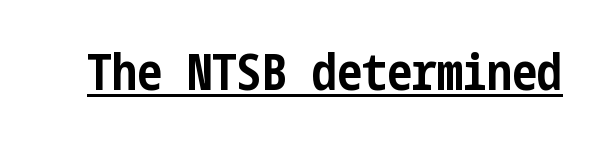
The letters are bold, with thick, heavy strokes. Spacing between characters is what you'd get straight out of the box. The passage shown is underscored from start to finish. Classification — sans serif.
